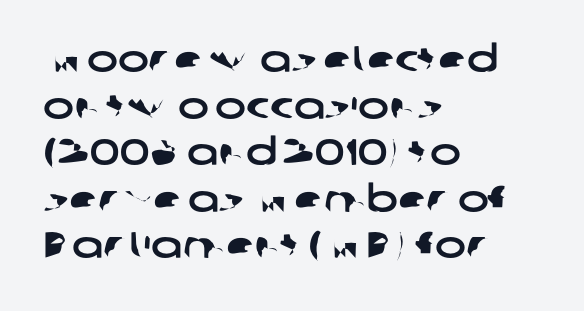
Q: Is the typeface a serif or a sans-serif typeface? A: Sans-serif.
Q: Is the text underlined? A: No.
Q: How is the paragraph aligned? A: Left-aligned.
Q: Is the spacing between letters normal or unusually wide? A: Normal.
Q: Is the spacing between lines tight, normal or loose? A: Normal.
Q: Width (condensed, normal, or wide)? A: Wide.
Q: Stroke contrast? A: Low.
Q: x-height? A: Medium.
Q: Monospaced? A: No.
